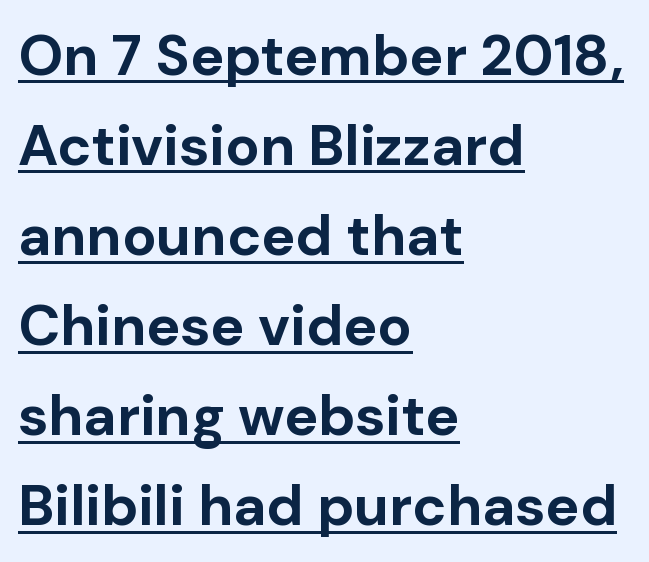
The image shows 57 px bold sans-serif type, upright; set left-aligned, normal line spacing (1.58x), normal letter spacing, underlined; low stroke contrast and a medium x-height.
